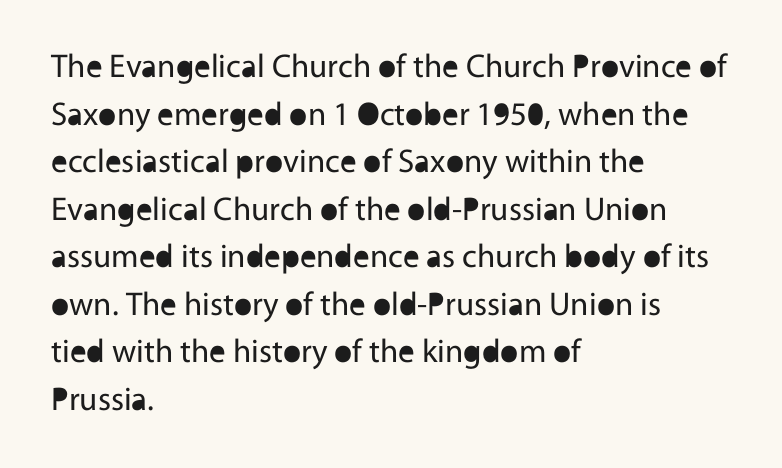
{"serif": "no", "italic": "no", "bold": "no", "weight": "regular", "width": "normal", "x_height": "medium", "monospaced": "no", "underline": "no", "align": "left", "line_spacing": "normal", "line_spacing_ratio": 1.44, "letter_spacing": "normal", "letter_spacing_em": 0.0, "glyph_px": 33}
